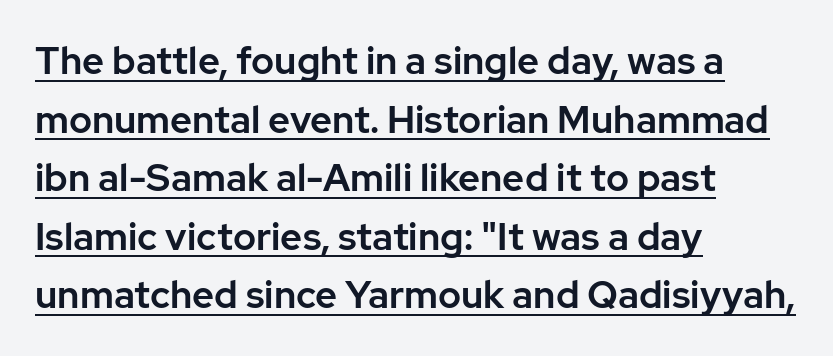
Line starts are locked; line ends wander. Glance below the letters and you will spot a drawn line. Regarding serifs, this sample does without them. Students, observe: this is what conventionally led text looks like. Notice how the stems are strictly vertical — no italics here. No extra tracking has been applied to these lines.
